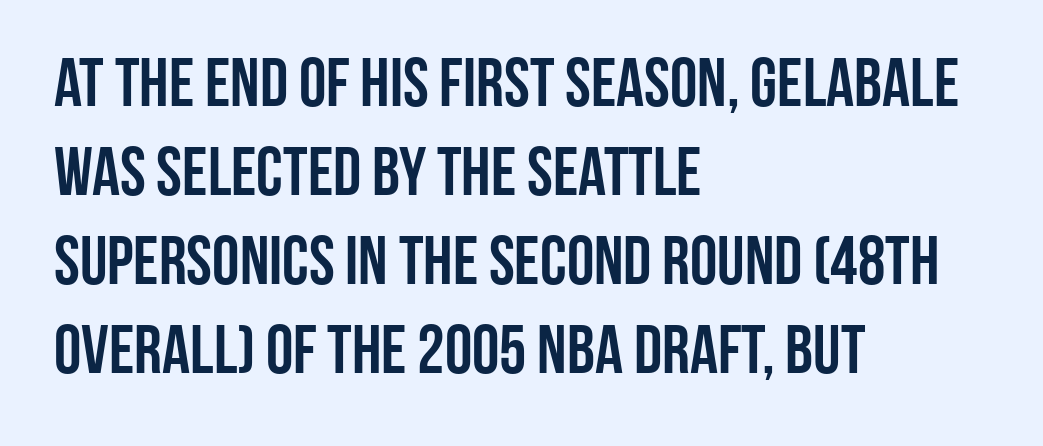
The image shows 69 px condensed sans-serif type, upright; set left-aligned, normal line spacing (1.29x), normal letter spacing, not underlined; low stroke contrast and a large x-height.
